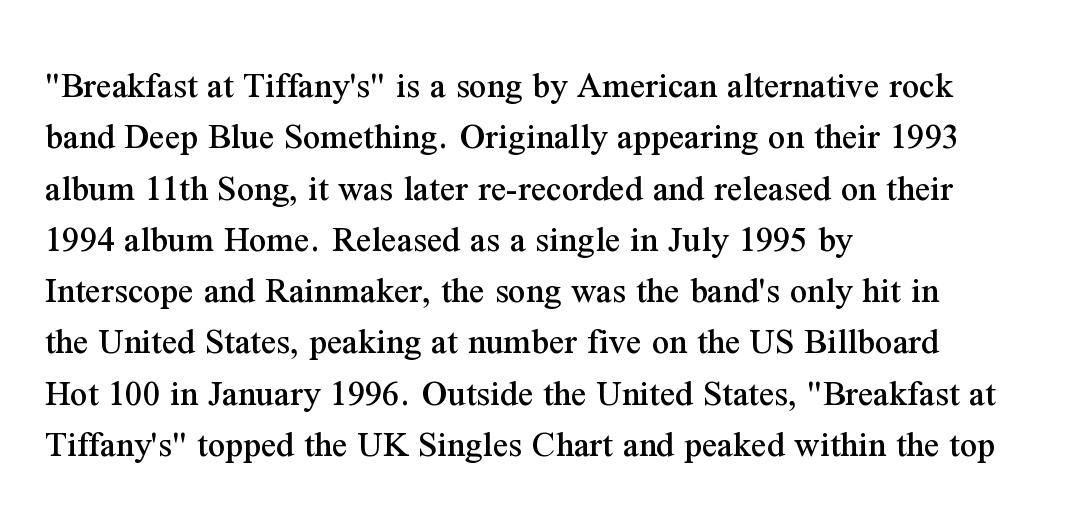
Q: Is the text italic (slanted)? A: No, it is upright.
Q: Is the typeface a serif or a sans-serif typeface? A: Serif.
Q: Is the text underlined? A: No.
Q: How is the paragraph aligned? A: Left-aligned.
Q: Is the spacing between letters normal or unusually wide? A: Normal.
Q: Is the spacing between lines tight, normal or loose? A: Normal.
Q: Width (condensed, normal, or wide)? A: Normal.
Q: Stroke contrast? A: Medium.
Q: x-height? A: Medium.
Q: Monospaced? A: No.
